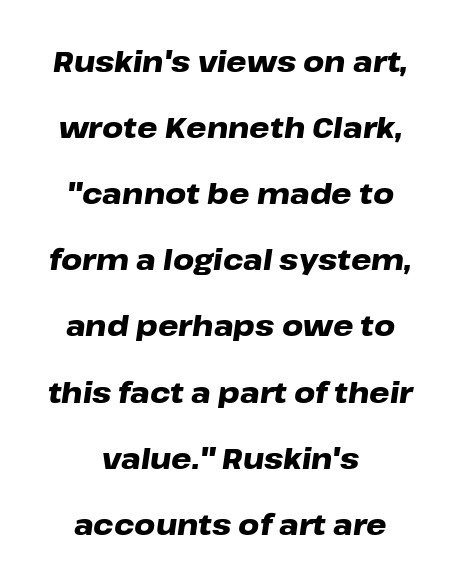
The image shows 29 px heavy, wide type, italic (leaning right); set centered, loose line spacing (2.28x), normal letter spacing, not underlined; low stroke contrast and a medium x-height.
